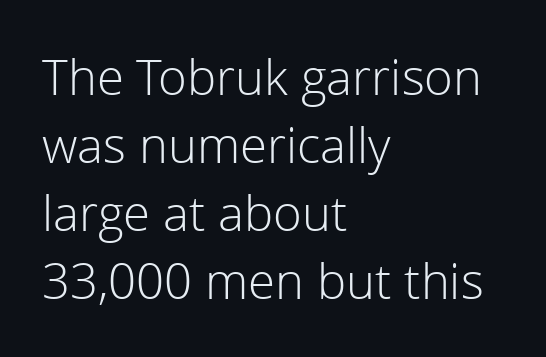
Q: Is the text bold? A: No.
Q: Is the text italic (slanted)? A: No, it is upright.
Q: Is the typeface a serif or a sans-serif typeface? A: Sans-serif.
Q: Is the text underlined? A: No.
Q: How is the paragraph aligned? A: Left-aligned.
Q: Is the spacing between letters normal or unusually wide? A: Normal.
Q: Is the spacing between lines tight, normal or loose? A: Normal.
Q: Width (condensed, normal, or wide)? A: Normal.
Q: x-height? A: Medium.
Q: Monospaced? A: No.
